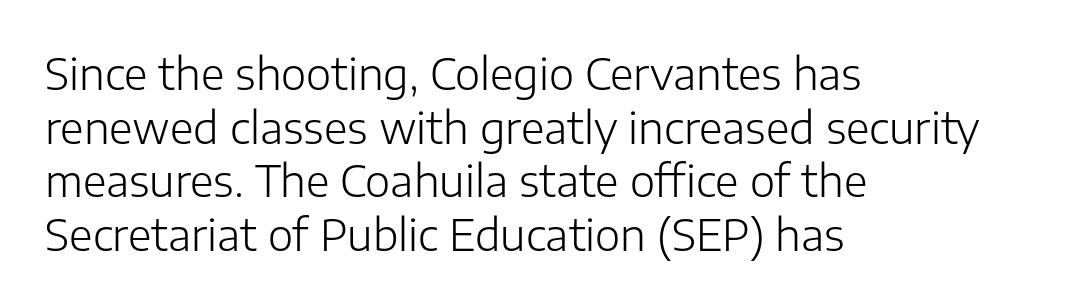
Q: Is the text bold? A: No.
Q: Is the text italic (slanted)? A: No, it is upright.
Q: Is the typeface a serif or a sans-serif typeface? A: Sans-serif.
Q: Is the text underlined? A: No.
Q: How is the paragraph aligned? A: Left-aligned.
Q: Is the spacing between letters normal or unusually wide? A: Normal.
Q: Is the spacing between lines tight, normal or loose? A: Normal.
Q: Width (condensed, normal, or wide)? A: Normal.
Q: Stroke contrast? A: Low.
Q: x-height? A: Medium.
Q: Monospaced? A: No.
